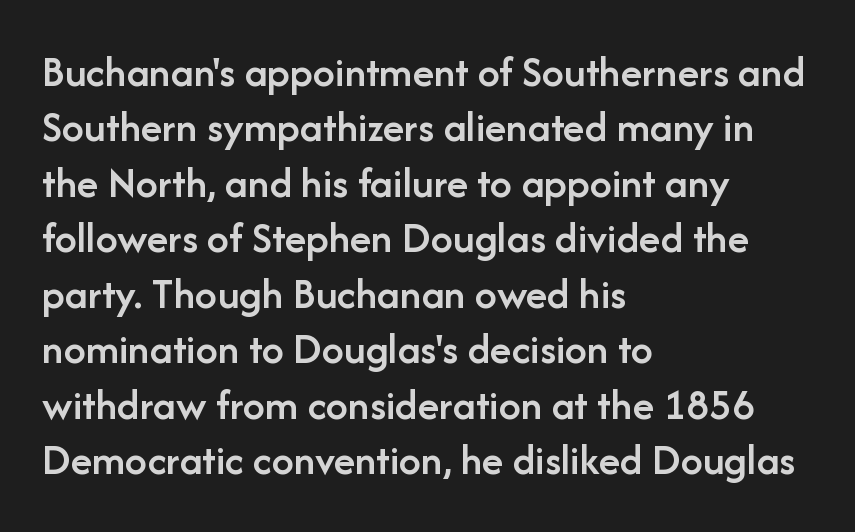
{"serif": "no", "italic": "no", "bold": "semi", "weight": "semibold", "width": "normal", "stroke_contrast": "low", "x_height": "medium", "monospaced": "no", "underline": "no", "align": "left", "line_spacing": "normal", "line_spacing_ratio": 1.26, "letter_spacing": "normal", "letter_spacing_em": 0.0, "glyph_px": 44}
